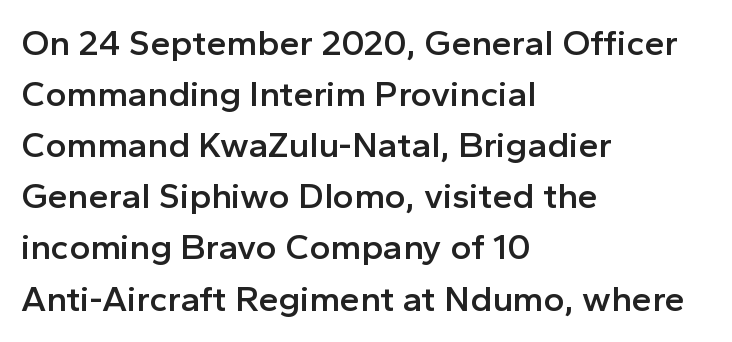
Q: Is the text bold? A: Semi-bold.
Q: Is the text italic (slanted)? A: No, it is upright.
Q: Is the typeface a serif or a sans-serif typeface? A: Sans-serif.
Q: Is the text underlined? A: No.
Q: How is the paragraph aligned? A: Left-aligned.
Q: Is the spacing between letters normal or unusually wide? A: Normal.
Q: Is the spacing between lines tight, normal or loose? A: Normal.
Q: Width (condensed, normal, or wide)? A: Normal.
Q: x-height? A: Medium.
Q: Monospaced? A: No.
